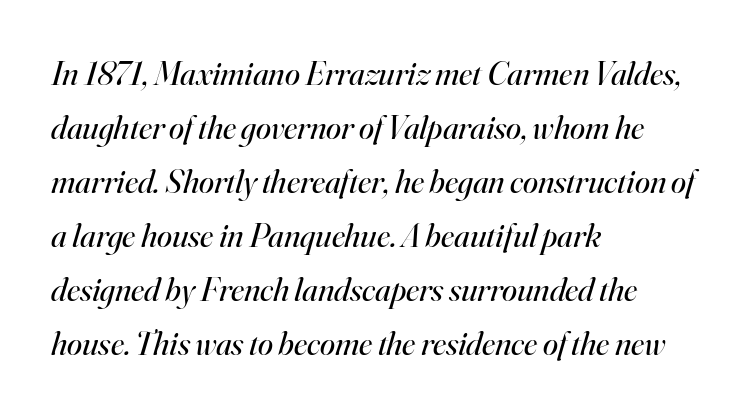
The area under the type is left untouched. Italic? Definitely — the glyphs are oblique. Horizontal alignment here is leftward, the default for most running prose. Look at the bottom of the vertical strokes: they flare into serifs here. If you measured baseline to baseline, you'd find a middling distance.
